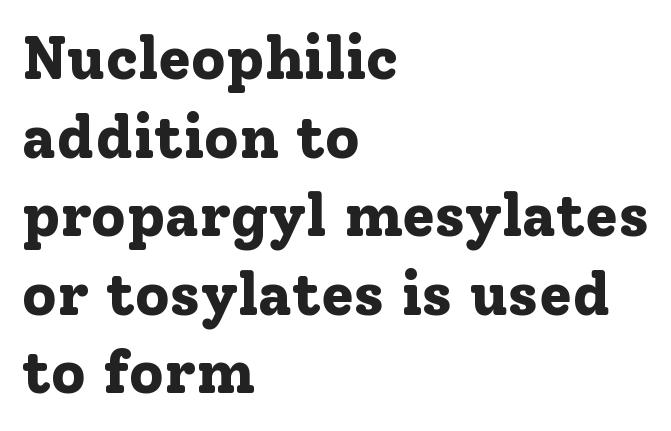
Q: Is the text bold? A: Yes.
Q: Is the text italic (slanted)? A: No, it is upright.
Q: Is the typeface a serif or a sans-serif typeface? A: Serif.
Q: Is the text underlined? A: No.
Q: How is the paragraph aligned? A: Left-aligned.
Q: Is the spacing between letters normal or unusually wide? A: Normal.
Q: Is the spacing between lines tight, normal or loose? A: Normal.
Q: Width (condensed, normal, or wide)? A: Normal.
Q: Stroke contrast? A: Low.
Q: x-height? A: Medium.
Q: Monospaced? A: No.
